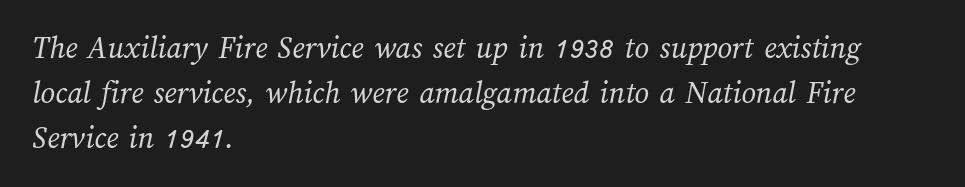
Here the designer chose a conventional face with non-uniform glyph widths. The typesetter chose a ragged-right arrangement here. Successive baselines arrive at the customary interval. Nothing heavy about these letters — not bold at all. Spacing between characters is what you'd get straight out of the box. The words here are not underlined.
